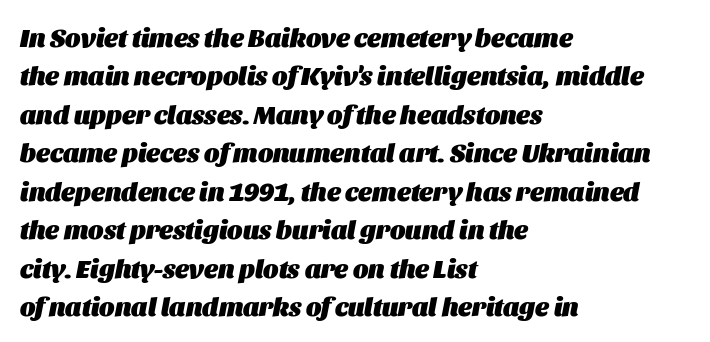
{"italic": "yes", "lean": "right", "slant_degrees": 11, "bold": "yes", "underline": "no", "align": "left", "line_spacing": "normal", "line_spacing_ratio": 1.48, "letter_spacing": "normal", "letter_spacing_em": 0.0, "glyph_px": 26}
